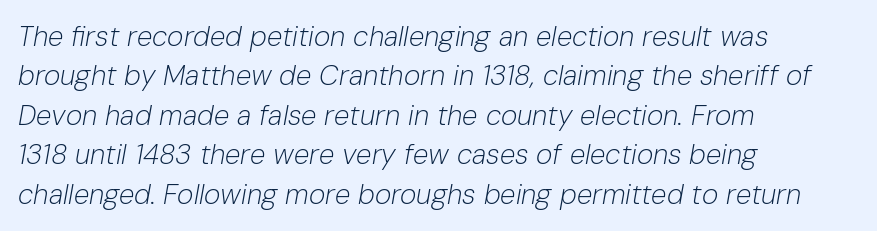
The image shows 28 px light type, italic (leaning right); set left-aligned, normal line spacing (1.41x), normal letter spacing, not underlined; low stroke contrast and a medium x-height.
